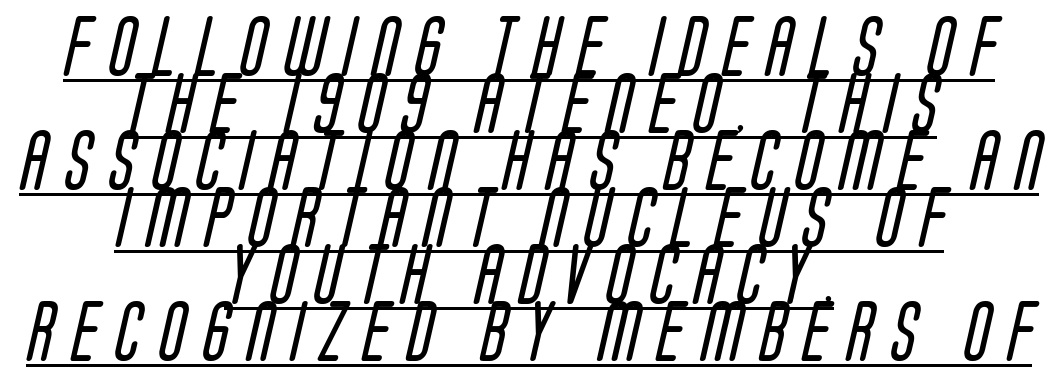
The image shows 60 px regular-weight, condensed sans-serif type; set centered, tight line spacing (0.95x), unusually wide letter spacing (+0.3 em), underlined; low stroke contrast and a large x-height.
